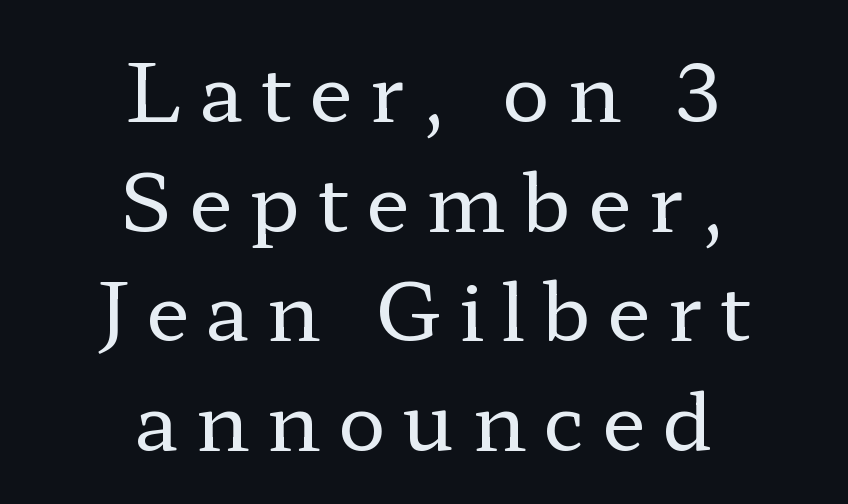
Spacing between characters has been opened up far beyond the box default. Does the leading feel generous? No, just average. Is the block centered? Yes — each line is placed symmetrically about the middle. The space directly below the letters is spotless.
